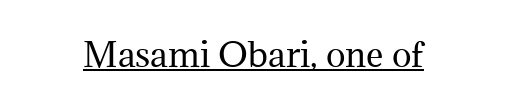
This rendering leaves character spacing at its baseline value. The cut favours lightness, reaching ordinary text weight at its darkest. Classification — serif. Note the varied advance widths — an 'i' is clearly narrower than an 'm'.
